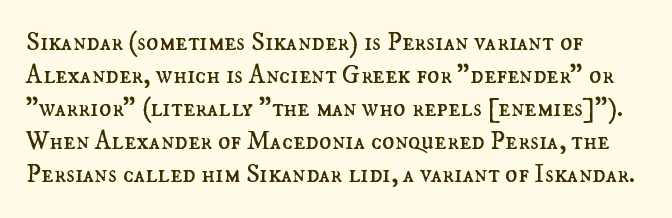
When letters stand straight like this, we call the style roman or upright. These lines sit exactly where default settings would place them. Students, note that the glyphs here touch the page at normal intervals. The passage shown is not bold in any degree. In CSS terms this would be text-align: left. Underlining? Definitely not there.
